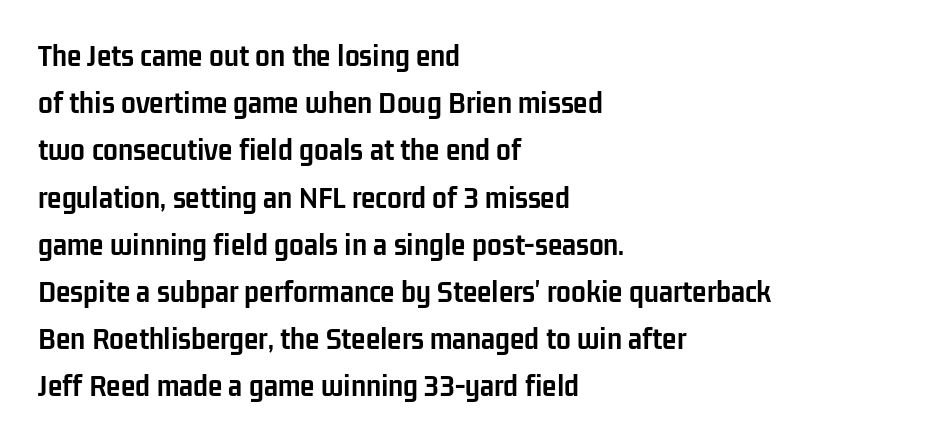
Leading matches the norm, producing a regular column. This is heavy type, rendered in bold. Compared with typical body copy, the letter spacing here is the same. Ascenders rise straight up at ninety degrees. These lines are rendered in a variable-pitch font.
